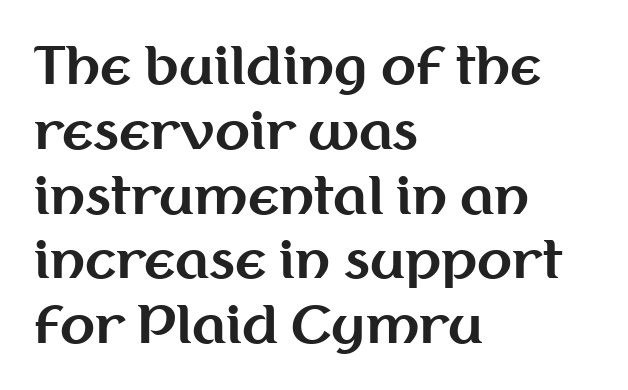
Q: Is the text bold? A: Yes.
Q: Is the text italic (slanted)? A: No, it is upright.
Q: Is the typeface a serif or a sans-serif typeface? A: Sans-serif.
Q: Is the text underlined? A: No.
Q: How is the paragraph aligned? A: Left-aligned.
Q: Is the spacing between letters normal or unusually wide? A: Normal.
Q: Is the spacing between lines tight, normal or loose? A: Normal.
Q: Width (condensed, normal, or wide)? A: Normal.
Q: Stroke contrast? A: Medium.
Q: x-height? A: Medium.
Q: Monospaced? A: No.
